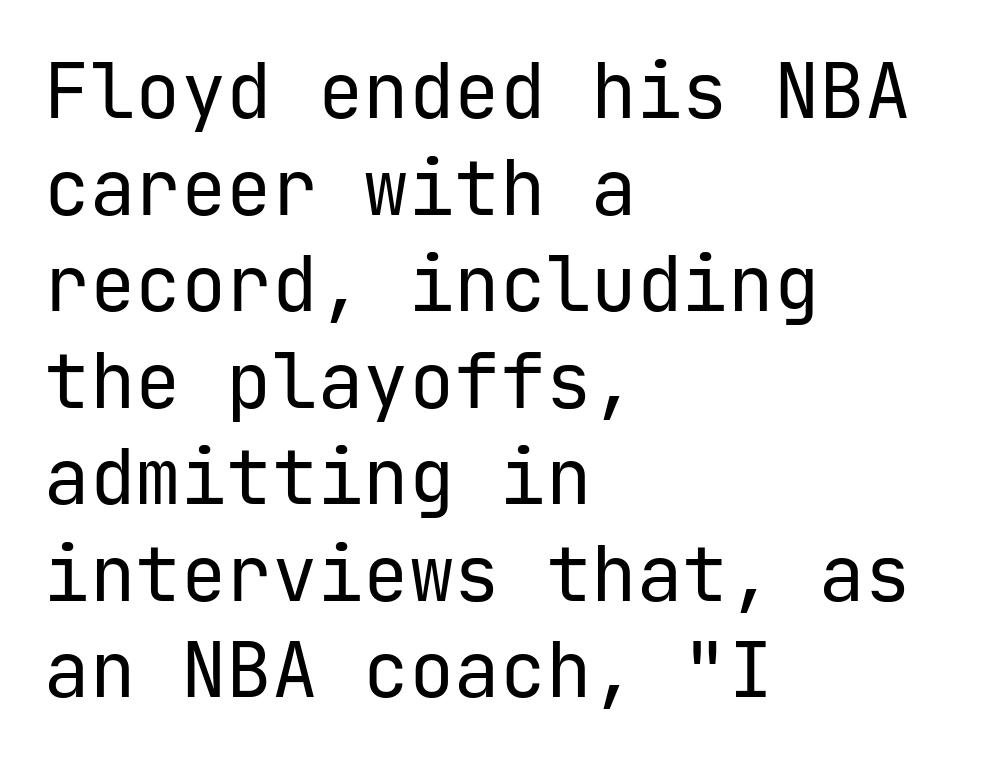
The type sits square on the baseline with zero lean. The space between consecutive lines is moderate. This sample has the even, mechanical cadence of fixed-width lettering. The rendering keeps characters at their native spacing. Nobody drew a line under any word here.
